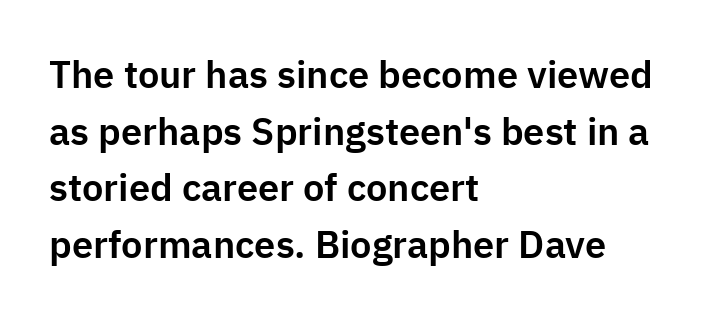
Inter-character spacing is left at the font's built-in metrics. The designer went with a sans here, leaving each stem footless. Is the block centered? No — it sits flush against the left margin. Italic: no, the glyphs are upright roman.
